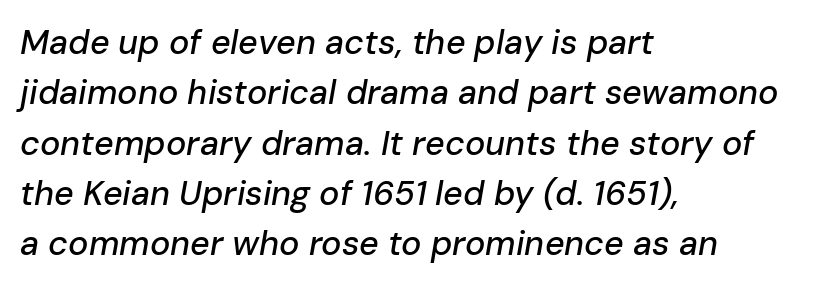
{"italic": "yes", "lean": "right", "slant_degrees": 10, "width": "normal", "stroke_contrast": "low", "x_height": "medium", "monospaced": "no", "underline": "no", "align": "left", "line_spacing": "normal", "line_spacing_ratio": 1.48, "letter_spacing": "normal", "letter_spacing_em": 0.0, "glyph_px": 34}
